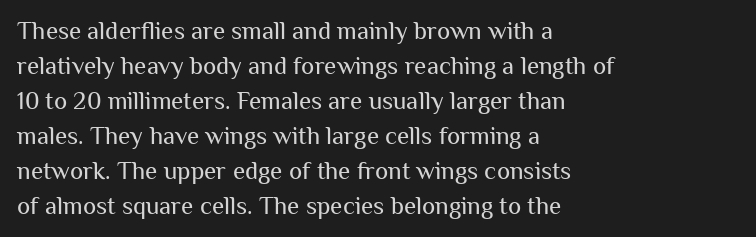
{"italic": "no", "bold": "no", "underline": "no", "align": "left", "line_spacing": "normal", "line_spacing_ratio": 1.4, "letter_spacing": "normal", "letter_spacing_em": 0.0, "glyph_px": 25}
